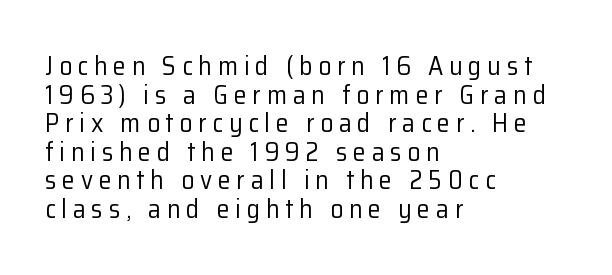
Is the block centered? No — it sits flush against the left margin. The designer dialed line spacing down below the default. The strokes carry an ordinary text weight at most. Compared with typical body copy, the letter spacing here is much looser.
